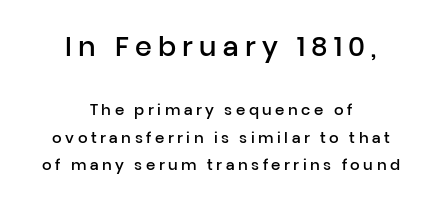
Q: Is the text bold? A: Semi-bold.
Q: Is the text italic (slanted)? A: No, it is upright.
Q: Is the text underlined? A: No.
Q: How is the paragraph aligned? A: Centered.
Q: Is the spacing between letters normal or unusually wide? A: Unusually wide.
Q: Which block of text is set in a larger size, the first (top) or the second (bottom)? A: The first (top) one.
